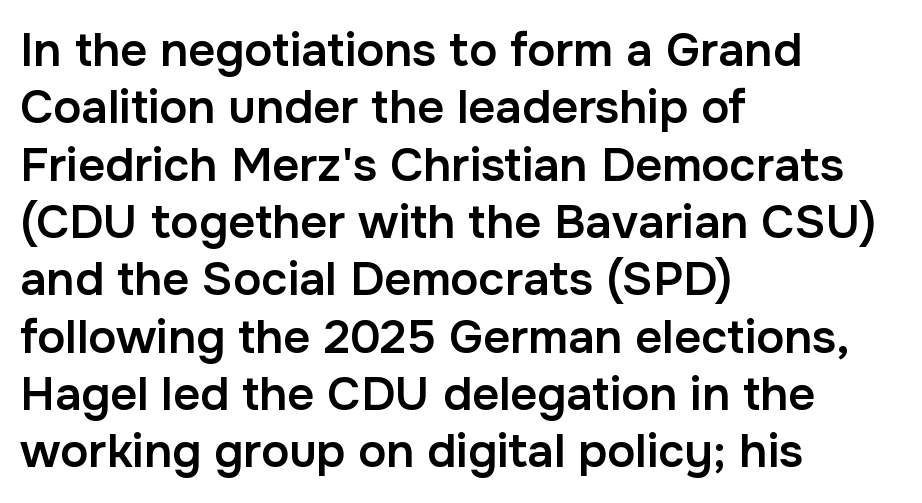
Q: Is the text bold? A: Semi-bold.
Q: Is the text italic (slanted)? A: No, it is upright.
Q: Is the typeface a serif or a sans-serif typeface? A: Sans-serif.
Q: Is the text underlined? A: No.
Q: How is the paragraph aligned? A: Left-aligned.
Q: Is the spacing between letters normal or unusually wide? A: Normal.
Q: Width (condensed, normal, or wide)? A: Normal.
Q: Stroke contrast? A: Low.
Q: x-height? A: Medium.
Q: Monospaced? A: No.
